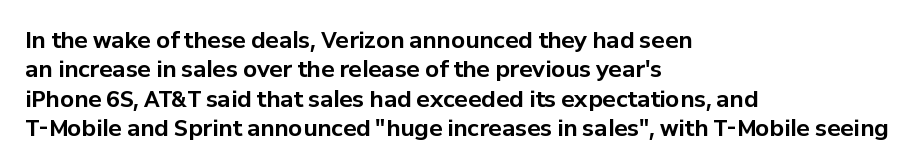
Q: Is the text bold? A: Yes.
Q: Is the text italic (slanted)? A: No, it is upright.
Q: Is the text underlined? A: No.
Q: How is the paragraph aligned? A: Left-aligned.
Q: Is the spacing between letters normal or unusually wide? A: Normal.
Q: Is the spacing between lines tight, normal or loose? A: Normal.
